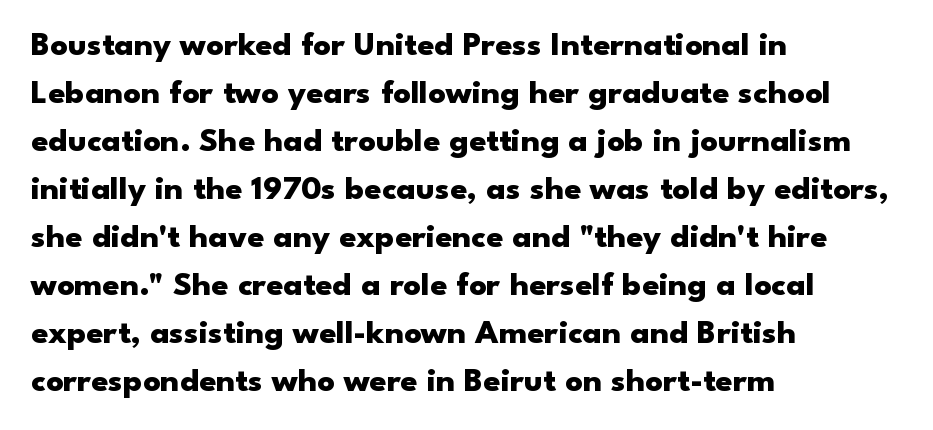
Q: Is the text bold? A: Yes.
Q: Is the text italic (slanted)? A: No, it is upright.
Q: Is the typeface a serif or a sans-serif typeface? A: Sans-serif.
Q: Is the text underlined? A: No.
Q: How is the paragraph aligned? A: Left-aligned.
Q: Is the spacing between letters normal or unusually wide? A: Normal.
Q: Is the spacing between lines tight, normal or loose? A: Normal.
Q: Width (condensed, normal, or wide)? A: Wide.
Q: Stroke contrast? A: Low.
Q: x-height? A: Small.
Q: Monospaced? A: No.
